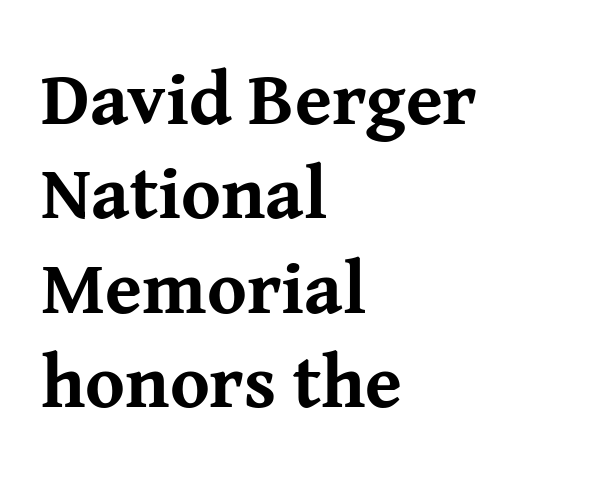
Q: Is the text bold? A: Yes.
Q: Is the text italic (slanted)? A: No, it is upright.
Q: Is the typeface a serif or a sans-serif typeface? A: Serif.
Q: Is the text underlined? A: No.
Q: How is the paragraph aligned? A: Left-aligned.
Q: Is the spacing between letters normal or unusually wide? A: Normal.
Q: Is the spacing between lines tight, normal or loose? A: Normal.
Q: Width (condensed, normal, or wide)? A: Normal.
Q: Stroke contrast? A: Medium.
Q: x-height? A: Medium.
Q: Monospaced? A: No.
